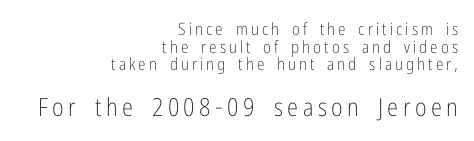
{"italic": "no", "bold": "no", "underline": "no", "align": "right", "line_spacing": "tight", "line_spacing_ratio": 1.04, "larger_block": "second", "size_ratio": 1.47, "glyph_px": 25}
